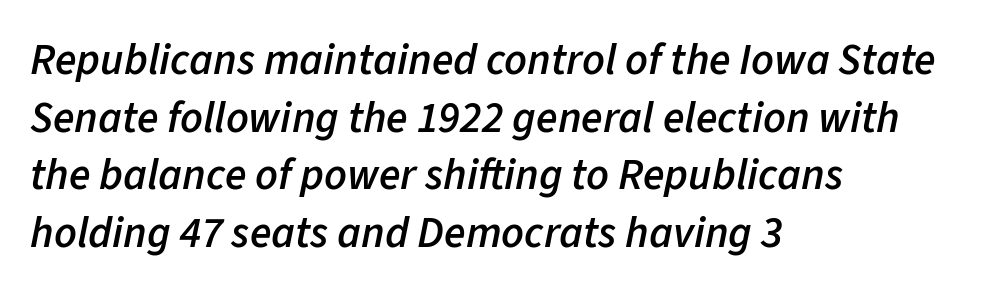
Q: Is the text bold? A: Semi-bold.
Q: Is the text italic (slanted)? A: Yes, it leans right by about 11 degrees.
Q: Is the text underlined? A: No.
Q: How is the paragraph aligned? A: Left-aligned.
Q: Is the spacing between letters normal or unusually wide? A: Normal.
Q: Is the spacing between lines tight, normal or loose? A: Normal.
Q: Width (condensed, normal, or wide)? A: Normal.
Q: Stroke contrast? A: Low.
Q: x-height? A: Medium.
Q: Monospaced? A: No.
